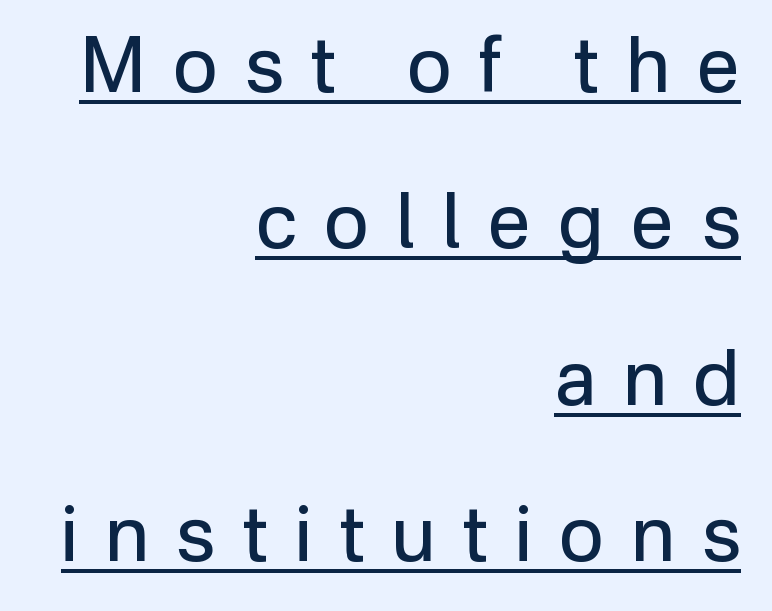
Q: Is the text bold? A: No.
Q: Is the text italic (slanted)? A: No, it is upright.
Q: Is the typeface a serif or a sans-serif typeface? A: Sans-serif.
Q: Is the text underlined? A: Yes.
Q: How is the paragraph aligned? A: Right-aligned.
Q: Is the spacing between letters normal or unusually wide? A: Unusually wide.
Q: Is the spacing between lines tight, normal or loose? A: Loose.
Q: Width (condensed, normal, or wide)? A: Normal.
Q: Stroke contrast? A: Low.
Q: x-height? A: Medium.
Q: Monospaced? A: No.
